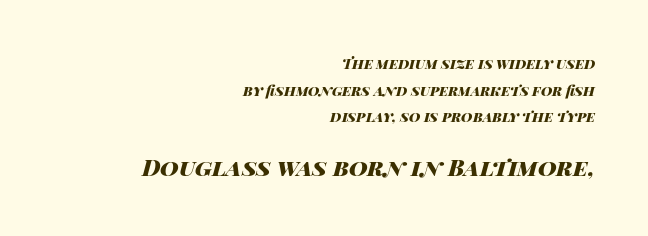
The image shows 23 px bold type, italic (leaning right); set right-aligned, loose line spacing (1.9x), normal letter spacing, not underlined; the second (bottom) block is 1.64x larger.
